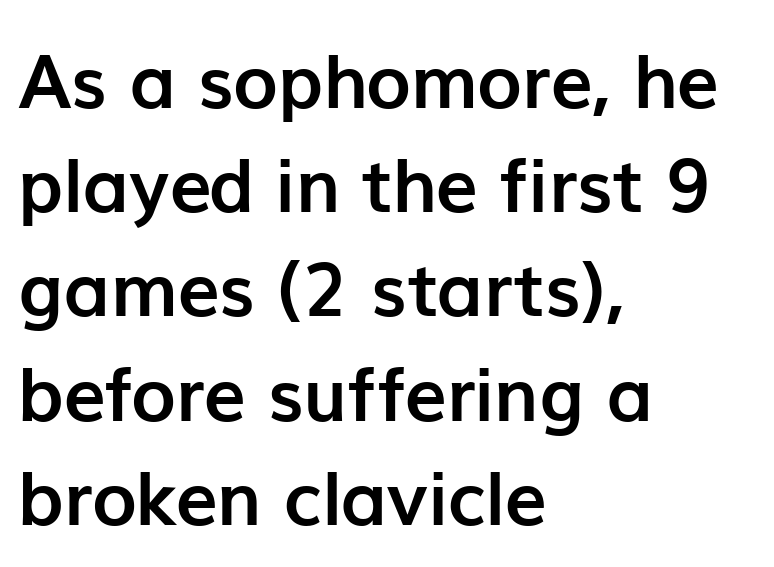
{"serif": "no", "italic": "no", "bold": "yes", "weight": "semibold", "width": "normal", "stroke_contrast": "low", "x_height": "medium", "monospaced": "no", "underline": "no", "align": "left", "line_spacing": "normal", "line_spacing_ratio": 1.39, "letter_spacing": "normal", "letter_spacing_em": 0.0, "glyph_px": 75}
